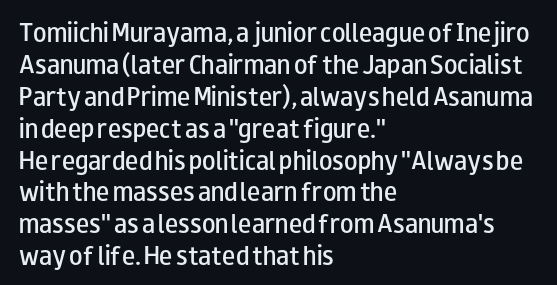
A typesetter would mark this as roman, not italic. If you drew a ruler down the left edge, every line would touch it. Look at the tracking — it's just the regular setting, nothing added. Regular leading.
